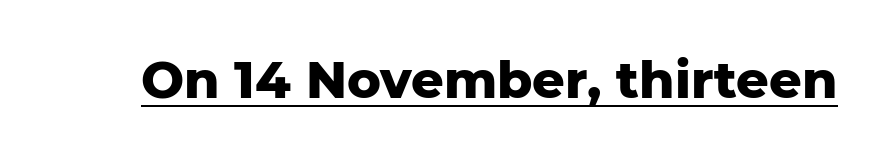
{"serif": "no", "italic": "no", "bold": "yes", "weight": "heavy", "width": "normal", "stroke_contrast": "low", "x_height": "medium", "monospaced": "no", "underline": "yes", "letter_spacing": "normal", "letter_spacing_em": 0.0, "glyph_px": 51}
